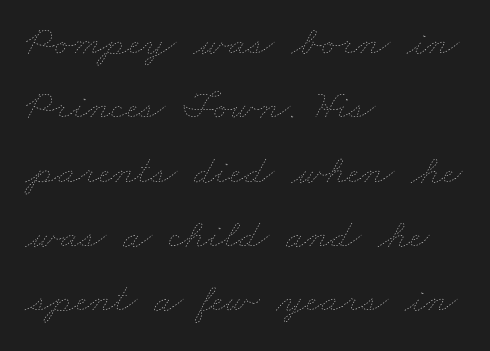
{"bold": "no", "weight": "thin", "width": "wide", "stroke_contrast": "low", "x_height": "small", "monospaced": "no", "underline": "no", "align": "left", "line_spacing": "normal", "line_spacing_ratio": 1.53, "letter_spacing": "normal", "letter_spacing_em": 0.0, "glyph_px": 42}
